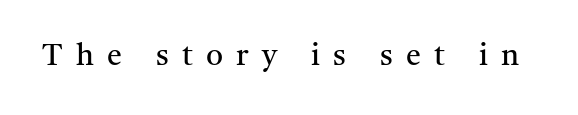
{"serif": "yes", "italic": "no", "bold": "no", "weight": "regular", "width": "normal", "stroke_contrast": "medium", "x_height": "medium", "monospaced": "no", "underline": "no", "letter_spacing": "wide", "letter_spacing_em": 0.44, "glyph_px": 30}
